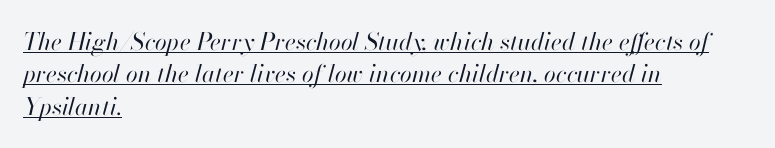
{"italic": "yes", "lean": "right", "slant_degrees": 13, "bold": "no", "underline": "yes", "align": "left", "line_spacing": "normal", "line_spacing_ratio": 1.35, "letter_spacing": "normal", "letter_spacing_em": 0.0, "glyph_px": 24}
